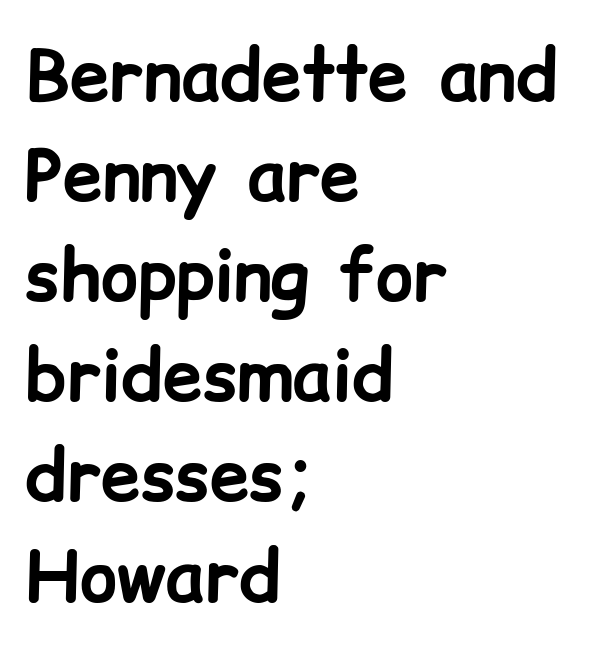
Letterform terminals end flat and unadorned throughout the passage. Unmarked baselines from the first word to the last. You could call the tracking neutral — neither tight nor loose. Upright lettering throughout.
